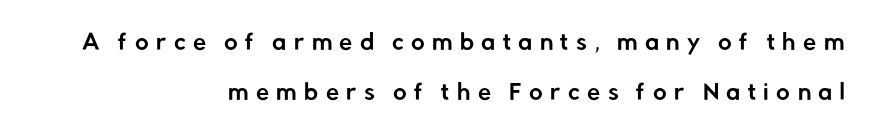
The image shows 21 px text type, upright; set right-aligned, loose line spacing (2.38x), unusually wide letter spacing (+0.35 em), not underlined.
